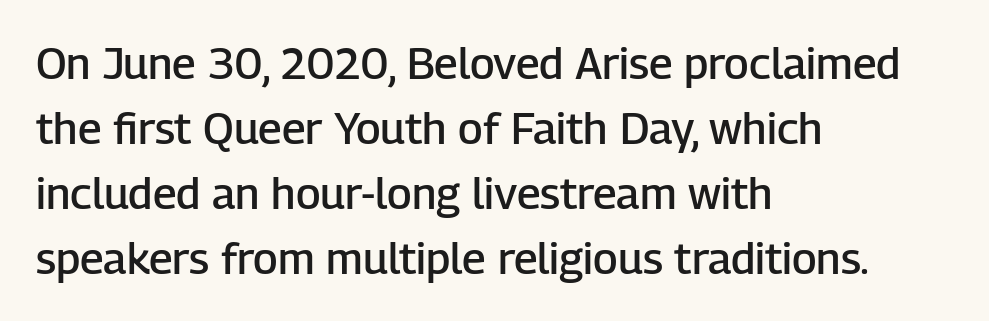
{"serif": "no", "italic": "no", "bold": "semi", "weight": "semibold", "width": "normal", "stroke_contrast": "low", "x_height": "medium", "monospaced": "no", "underline": "no", "align": "left", "line_spacing": "normal", "line_spacing_ratio": 1.48, "letter_spacing": "normal", "letter_spacing_em": 0.0, "glyph_px": 44}
